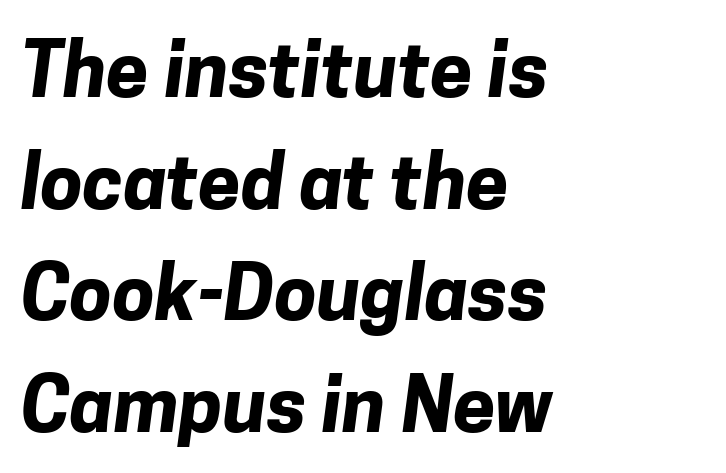
Q: Is the text bold? A: Yes.
Q: Is the typeface a serif or a sans-serif typeface? A: Sans-serif.
Q: Is the text underlined? A: No.
Q: How is the paragraph aligned? A: Left-aligned.
Q: Is the spacing between letters normal or unusually wide? A: Normal.
Q: Is the spacing between lines tight, normal or loose? A: Normal.
Q: Width (condensed, normal, or wide)? A: Normal.
Q: Stroke contrast? A: Low.
Q: x-height? A: Medium.
Q: Monospaced? A: No.
